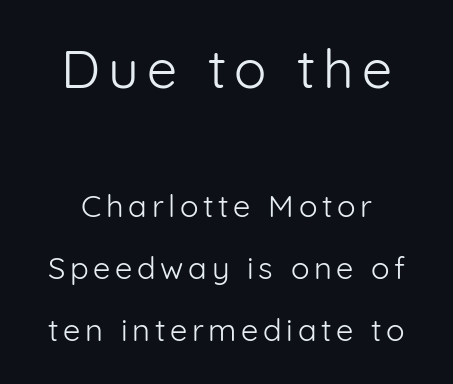
Look at the bottom of the vertical strokes: they stop flat, with no serifs. This sample uses an upright cut, with every glyph sitting square on the baseline. The typeface has the unassuming heft of standard copy or less. Beneath every word, the page is bare.
